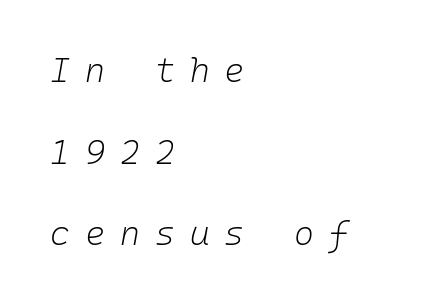
The image shows 34 px light type, italic (leaning right), monospaced; set left-aligned, loose line spacing (2.4x), unusually wide letter spacing (+0.44 em), not underlined; low stroke contrast and a medium x-height.
